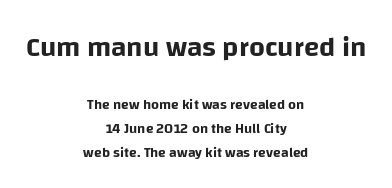
{"serif": "no", "italic": "no", "width": "normal", "stroke_contrast": "low", "x_height": "large", "monospaced": "no", "underline": "no", "align": "center", "line_spacing_ratio": 1.71, "letter_spacing": "normal", "letter_spacing_em": 0.0, "larger_block": "first", "size_ratio": 2.0, "glyph_px": 28}
